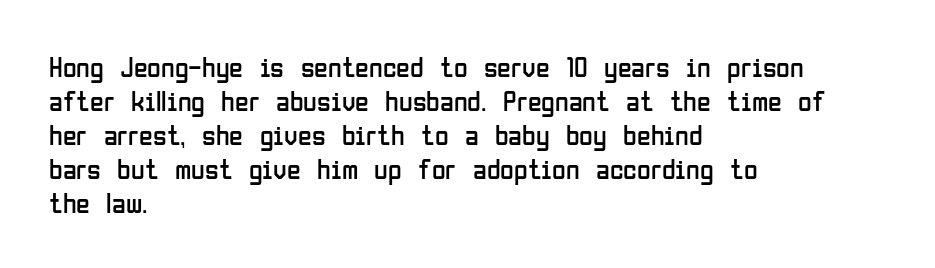
The image shows 28 px regular-weight, condensed sans-serif type, upright; set left-aligned, line spacing 1.21x, normal letter spacing, not underlined; low stroke contrast and a medium x-height.
